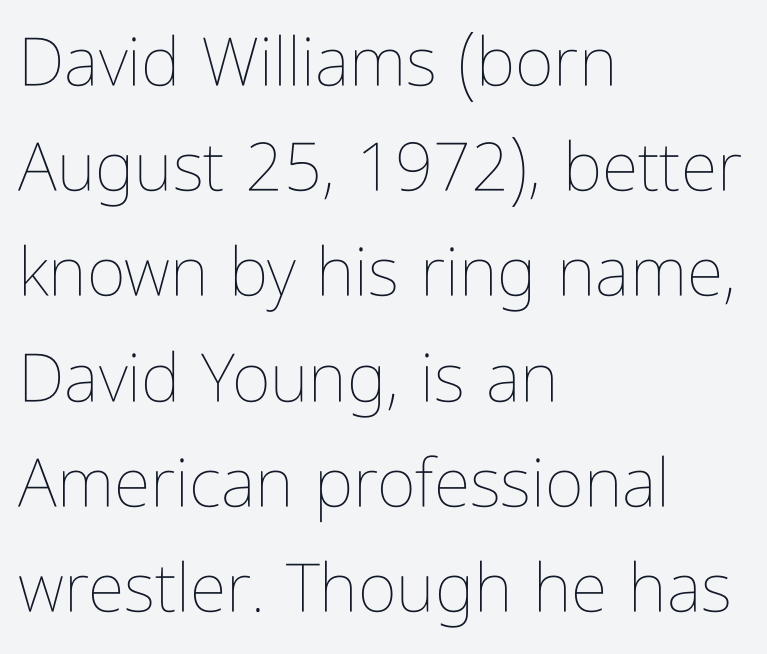
Q: Is the text bold? A: No.
Q: Is the text italic (slanted)? A: No, it is upright.
Q: Is the text underlined? A: No.
Q: How is the paragraph aligned? A: Left-aligned.
Q: Is the spacing between letters normal or unusually wide? A: Normal.
Q: Is the spacing between lines tight, normal or loose? A: Normal.
Q: Width (condensed, normal, or wide)? A: Condensed.
Q: Stroke contrast? A: Low.
Q: x-height? A: Medium.
Q: Monospaced? A: No.
